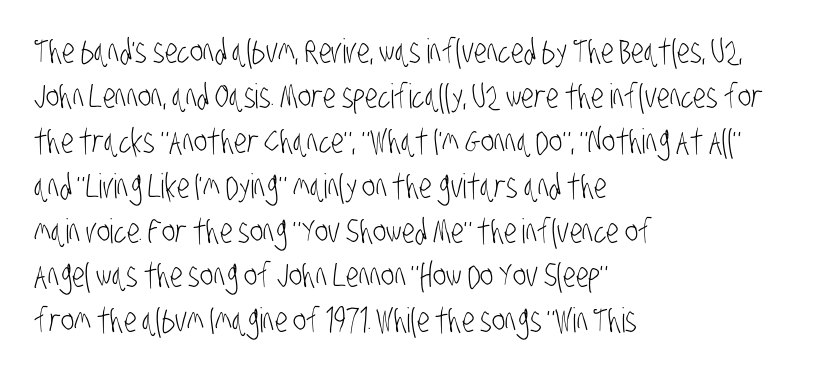
The image shows 34 px light, condensed sans-serif type; set left-aligned, normal line spacing (1.32x), normal letter spacing, not underlined; low stroke contrast and a large x-height.
